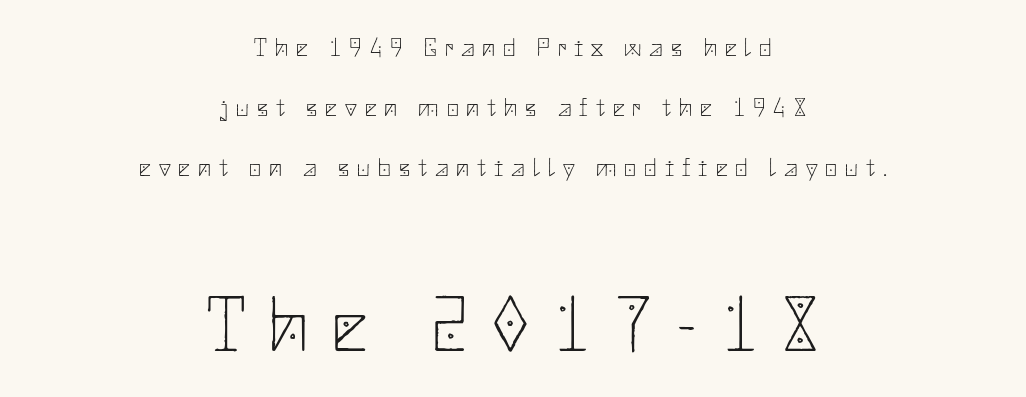
Q: Is the text bold? A: No.
Q: Is the text italic (slanted)? A: No, it is upright.
Q: Is the typeface a serif or a sans-serif typeface? A: Sans-serif.
Q: Is the text underlined? A: No.
Q: How is the paragraph aligned? A: Centered.
Q: Is the spacing between letters normal or unusually wide? A: Unusually wide.
Q: Is the spacing between lines tight, normal or loose? A: Loose.
Q: Which block of text is set in a larger size, the first (top) or the second (bottom)? A: The second (bottom) one.
Q: Width (condensed, normal, or wide)? A: Normal.
Q: Stroke contrast? A: Low.
Q: x-height? A: Small.
